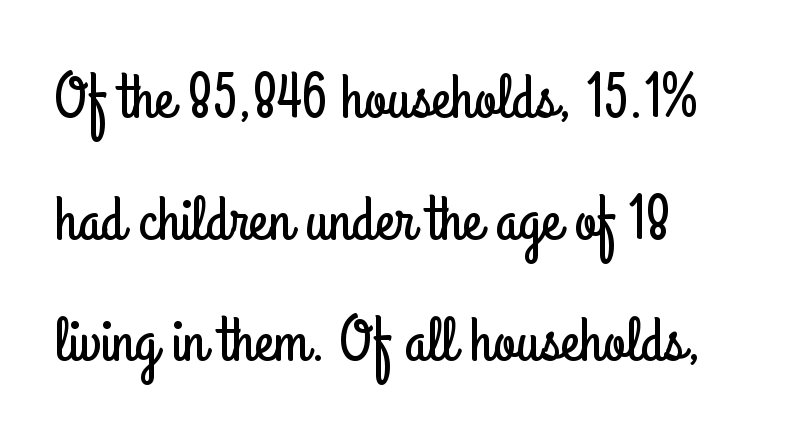
Q: Is the typeface a serif or a sans-serif typeface? A: Sans-serif.
Q: Is the text underlined? A: No.
Q: How is the paragraph aligned? A: Left-aligned.
Q: Is the spacing between letters normal or unusually wide? A: Normal.
Q: Is the spacing between lines tight, normal or loose? A: Loose.
Q: Width (condensed, normal, or wide)? A: Condensed.
Q: Stroke contrast? A: Low.
Q: x-height? A: Small.
Q: Monospaced? A: No.
